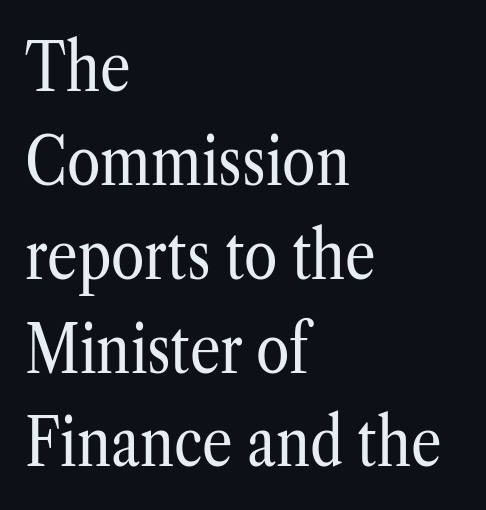
The image shows 68 px regular-weight, condensed serif type, upright; set left-aligned, normal line spacing (1.38x), normal letter spacing, not underlined; low stroke contrast and a medium x-height.
